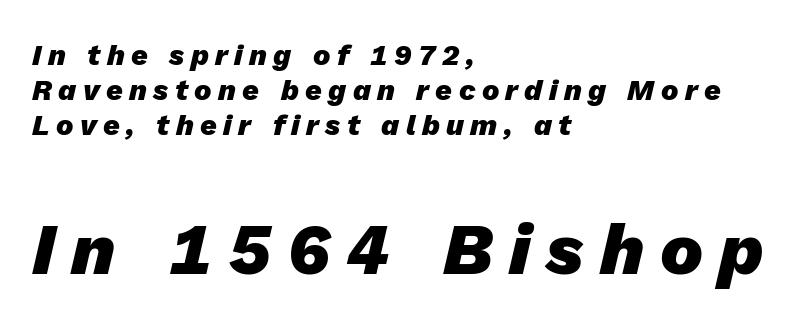
Tracking value appears strongly positive — letters spread wide. A classic flush-left, rag-right setting is used for this passage. You can tell it's italic because the verticals aren't actually vertical. Quick note: underline off. Looks like regular typesetting: each glyph gets only the width it needs. The rendering enlarges the type as you move from the upper chunk to the lower.
